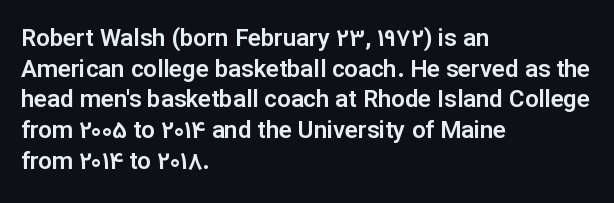
These lines stack with their left ends in a neat column. This sample uses plain, unmodified letter spacing. Rows of type keep a routine distance in the vertical direction. The glyphs are unaccompanied by any horizontal stroke below them. Vertical strokes here are truly vertical.
